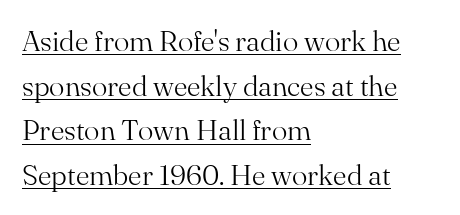
The setting favours the left margin, as ordinary paragraphs usually do. Evenly set lines give the paragraph a standard silhouette. This rendering leaves character spacing at its baseline value. Think of a printed novel: that variable character pitch is what you see here. This sample uses a serif face.
